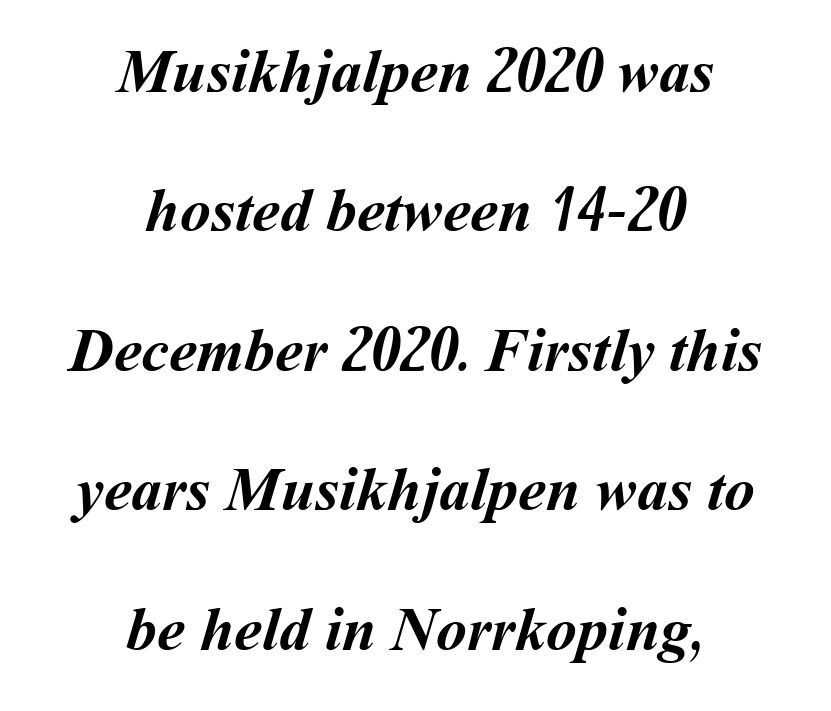
Q: Is the text bold? A: Yes.
Q: Is the text underlined? A: No.
Q: How is the paragraph aligned? A: Centered.
Q: Is the spacing between letters normal or unusually wide? A: Normal.
Q: Is the spacing between lines tight, normal or loose? A: Loose.
Q: Width (condensed, normal, or wide)? A: Normal.
Q: Stroke contrast? A: Medium.
Q: x-height? A: Medium.
Q: Monospaced? A: No.
